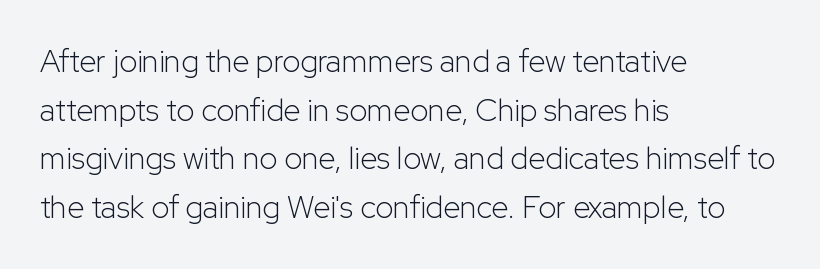
This rendering leaves character spacing at its baseline value. Is the type heavy? It reads as light-to-regular instead. A normal amount of white space separates one row of letters from the next. The letters advance in unequal steps, a hallmark of proportional type. The rendering shows plain stroke endings on the letterforms — a sans-serif design. Characters remain perfectly vertical along every line.
